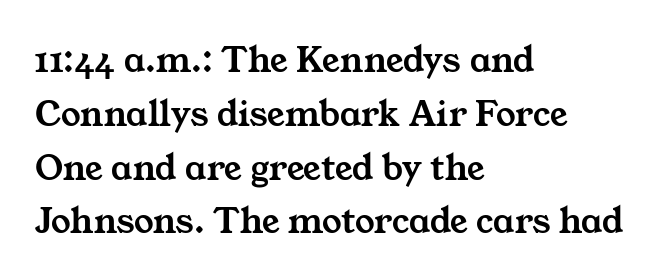
The face used here is proportionally spaced, like ordinary book or web type. Leading: standard. The font family rendered here belongs to the serif group. The glyphs are unaccompanied by any horizontal stroke below them. The gaps between neighbouring characters are ordinary and unremarkable.
